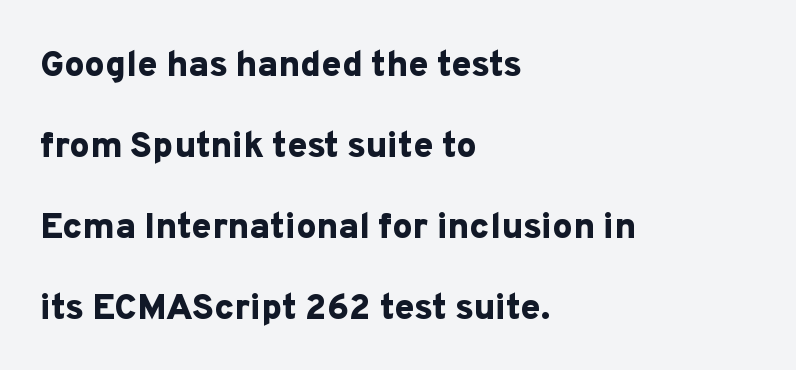
Q: Is the text bold? A: Yes.
Q: Is the text italic (slanted)? A: No, it is upright.
Q: Is the typeface a serif or a sans-serif typeface? A: Sans-serif.
Q: Is the text underlined? A: No.
Q: How is the paragraph aligned? A: Left-aligned.
Q: Is the spacing between letters normal or unusually wide? A: Normal.
Q: Is the spacing between lines tight, normal or loose? A: Loose.
Q: Width (condensed, normal, or wide)? A: Normal.
Q: Stroke contrast? A: Low.
Q: x-height? A: Medium.
Q: Monospaced? A: No.
